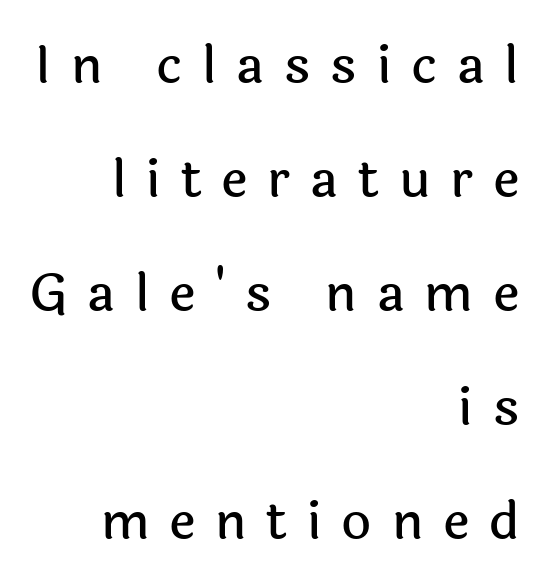
Q: Is the text italic (slanted)? A: No, it is upright.
Q: Is the typeface a serif or a sans-serif typeface? A: Sans-serif.
Q: Is the text underlined? A: No.
Q: How is the paragraph aligned? A: Right-aligned.
Q: Is the spacing between letters normal or unusually wide? A: Unusually wide.
Q: Is the spacing between lines tight, normal or loose? A: Loose.
Q: Width (condensed, normal, or wide)? A: Normal.
Q: x-height? A: Medium.
Q: Monospaced? A: No.
